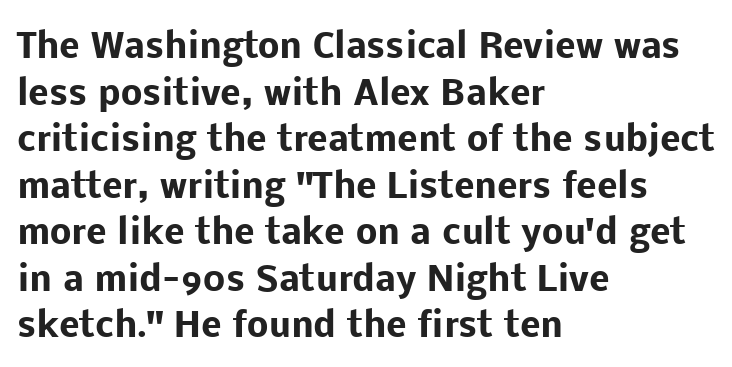
{"serif": "no", "italic": "no", "bold": "yes", "weight": "heavy", "width": "normal", "stroke_contrast": "low", "x_height": "medium", "monospaced": "no", "underline": "no", "align": "left", "line_spacing": "normal", "line_spacing_ratio": 1.37, "letter_spacing": "normal", "letter_spacing_em": 0.0, "glyph_px": 34}
